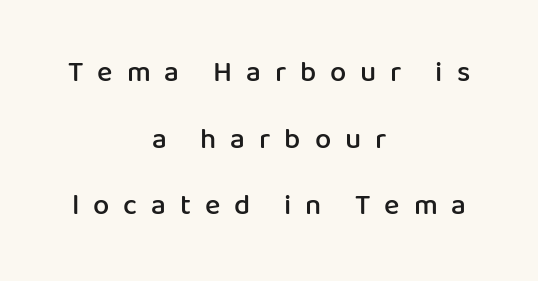
{"serif": "no", "italic": "no", "bold": "semi", "weight": "semibold", "width": "normal", "stroke_contrast": "low", "x_height": "medium", "monospaced": "no", "underline": "no", "align": "center", "line_spacing": "loose", "line_spacing_ratio": 2.3, "letter_spacing": "wide", "letter_spacing_em": 0.48, "glyph_px": 29}
